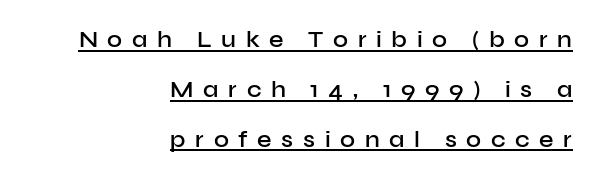
The image shows 23 px text type, upright; set right-aligned, loose line spacing (2.17x), unusually wide letter spacing (+0.42 em), underlined.
